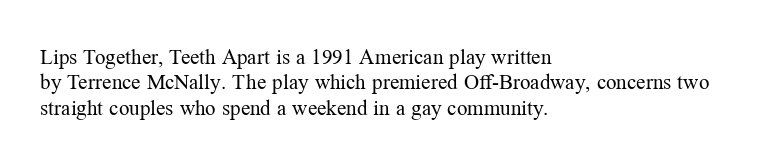
{"italic": "no", "bold": "no", "underline": "no", "align": "left", "line_spacing_ratio": 1.21, "letter_spacing": "normal", "letter_spacing_em": 0.0, "glyph_px": 21}
